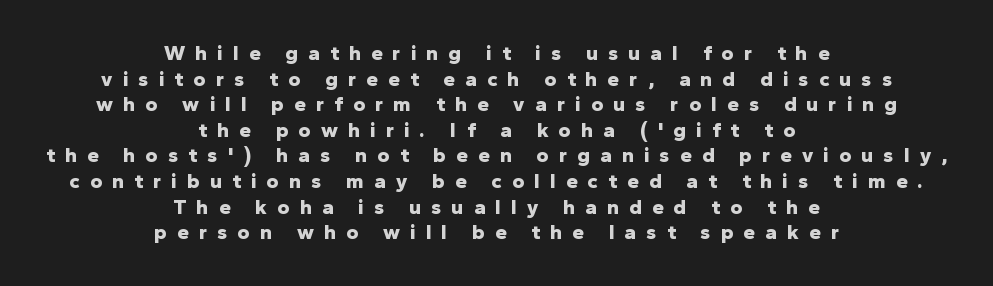
Is there any slant? The stems are plumb. Plenty of ink on the page — the face is bold. Substantial extra tracking has been applied to these lines. Clear beneath every line of the passage. Layout note: lines centered.
